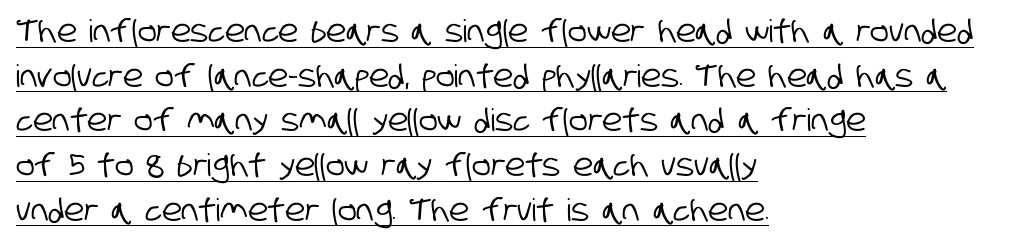
Q: Is the typeface a serif or a sans-serif typeface? A: Sans-serif.
Q: Is the text underlined? A: Yes.
Q: How is the paragraph aligned? A: Left-aligned.
Q: Is the spacing between letters normal or unusually wide? A: Normal.
Q: Is the spacing between lines tight, normal or loose? A: Normal.
Q: Width (condensed, normal, or wide)? A: Condensed.
Q: Stroke contrast? A: Low.
Q: x-height? A: Large.
Q: Monospaced? A: No.
